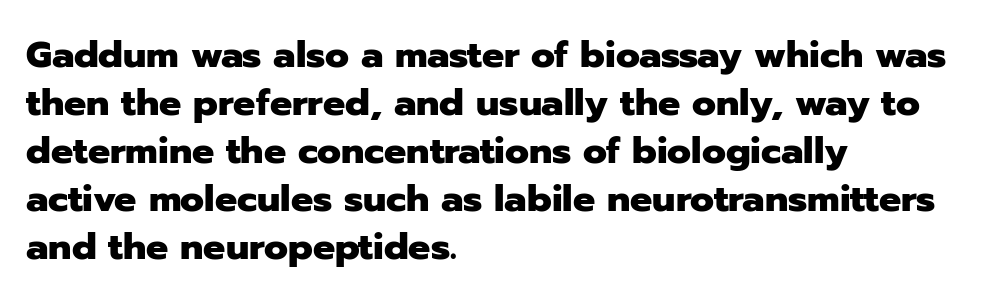
Q: Is the text bold? A: Yes.
Q: Is the text italic (slanted)? A: No, it is upright.
Q: Is the typeface a serif or a sans-serif typeface? A: Sans-serif.
Q: Is the text underlined? A: No.
Q: How is the paragraph aligned? A: Left-aligned.
Q: Is the spacing between letters normal or unusually wide? A: Normal.
Q: Is the spacing between lines tight, normal or loose? A: Normal.
Q: Width (condensed, normal, or wide)? A: Normal.
Q: Stroke contrast? A: Low.
Q: x-height? A: Medium.
Q: Monospaced? A: No.
